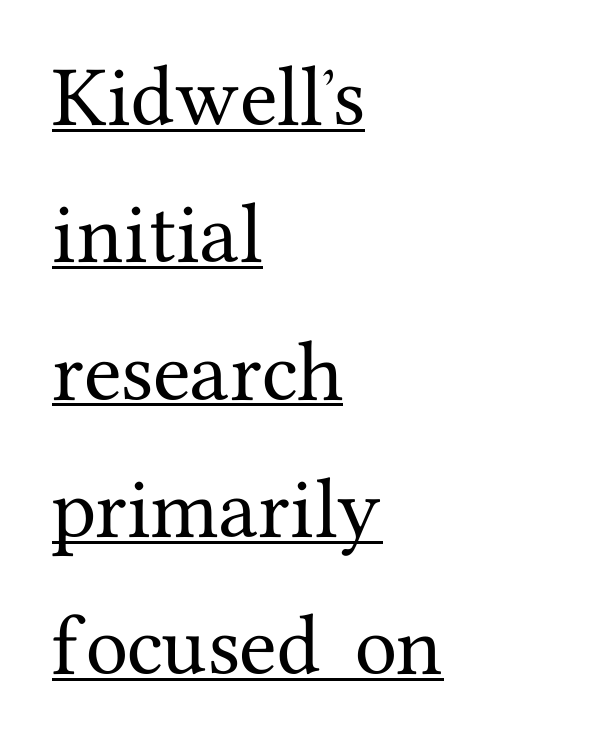
The image shows 69 px serif type, upright; set left-aligned, loose line spacing (1.99x), normal letter spacing, underlined; medium stroke contrast and a medium x-height.
